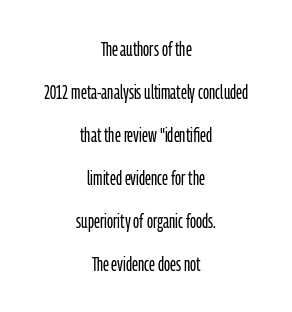
You can tell it's not italic because the verticals are truly vertical. The space directly below the letters is spotless. The type is set solid horizontally, with unmodified tracking. Students, observe: this is what heavily led, spacious text looks like.
